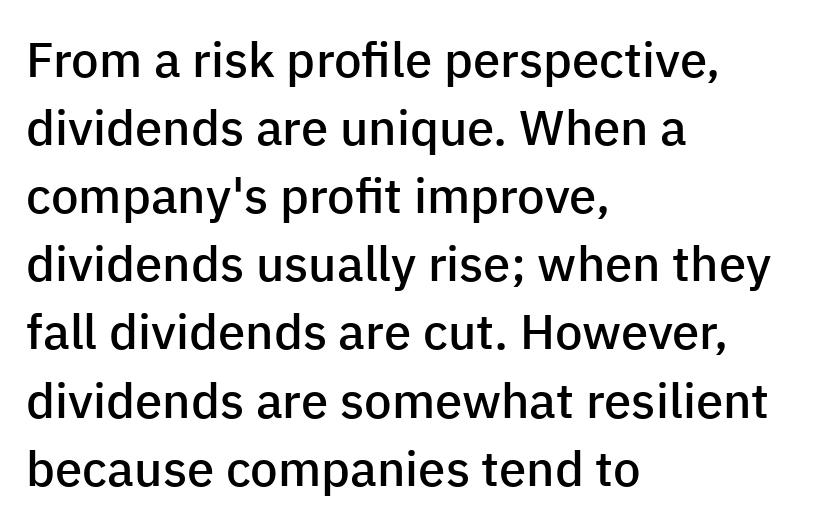
{"serif": "no", "italic": "no", "bold": "semi", "weight": "semibold", "width": "normal", "stroke_contrast": "low", "x_height": "medium", "monospaced": "no", "underline": "no", "align": "left", "line_spacing": "normal", "line_spacing_ratio": 1.39, "letter_spacing": "normal", "letter_spacing_em": 0.0, "glyph_px": 49}
